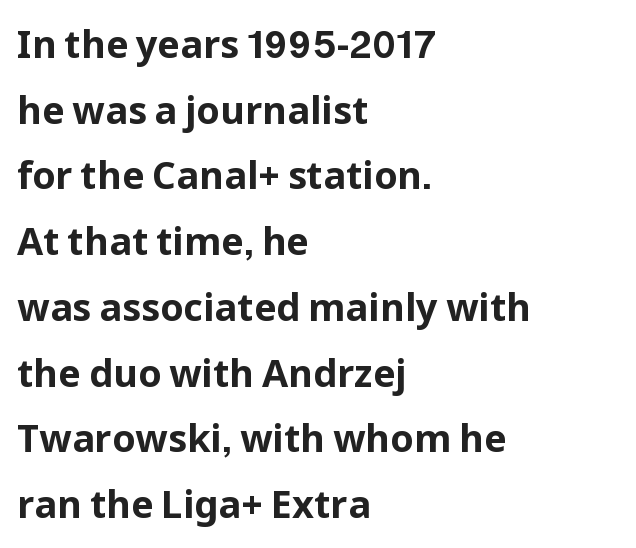
Posture: upright roman. Short note: letters normally spaced. Each letter keeps its own natural width here, so spacing adapts to shape. Just letters on the line, the space beneath them empty. This sample uses a sans-serif face.
